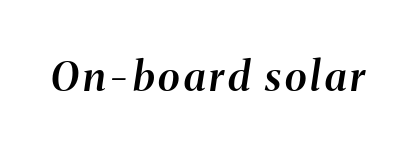
Q: Is the text bold? A: Semi-bold.
Q: Is the text italic (slanted)? A: Yes, it leans right by about 8 degrees.
Q: Is the text underlined? A: No.
Q: Width (condensed, normal, or wide)? A: Normal.
Q: Stroke contrast? A: Medium.
Q: x-height? A: Medium.
Q: Monospaced? A: No.
